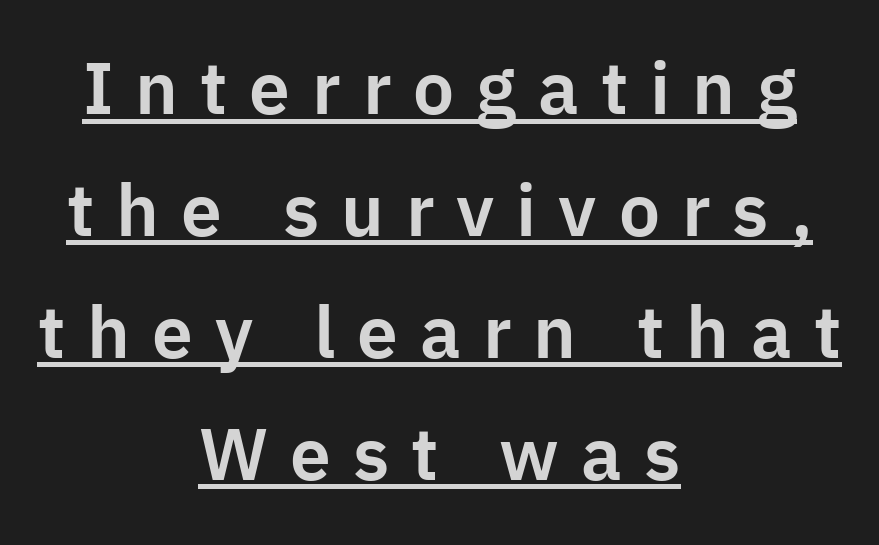
The image shows 73 px sans-serif type, upright; set centered, normal line spacing (1.67x), unusually wide letter spacing (+0.3 em), underlined; low stroke contrast and a medium x-height.
